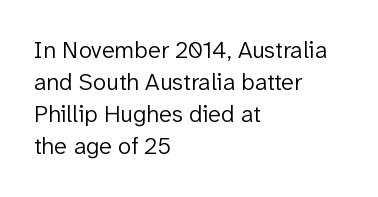
The strip under each line holds only bare page. You could call the tracking neutral — neither tight nor loose. Where is the straight margin? On the left. Upright lettering throughout. The weight tops out at a normal text grade.
